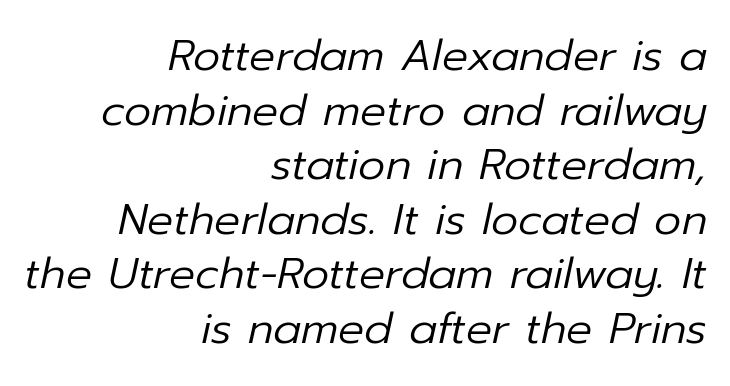
{"italic": "yes", "lean": "right", "slant_degrees": 12, "bold": "no", "weight": "regular", "width": "normal", "stroke_contrast": "low", "x_height": "medium", "monospaced": "no", "underline": "no", "align": "right", "line_spacing": "normal", "line_spacing_ratio": 1.27, "letter_spacing": "normal", "letter_spacing_em": 0.0, "glyph_px": 43}
